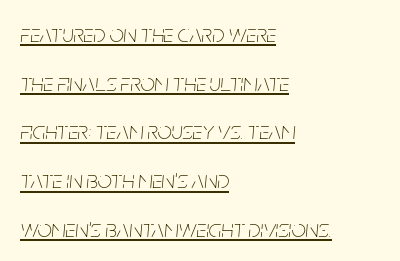
{"italic": "yes", "lean": "right", "slant_degrees": 5, "bold": "no", "underline": "yes", "align": "left", "line_spacing": "loose", "line_spacing_ratio": 1.95, "letter_spacing": "normal", "letter_spacing_em": 0.0, "glyph_px": 25}
